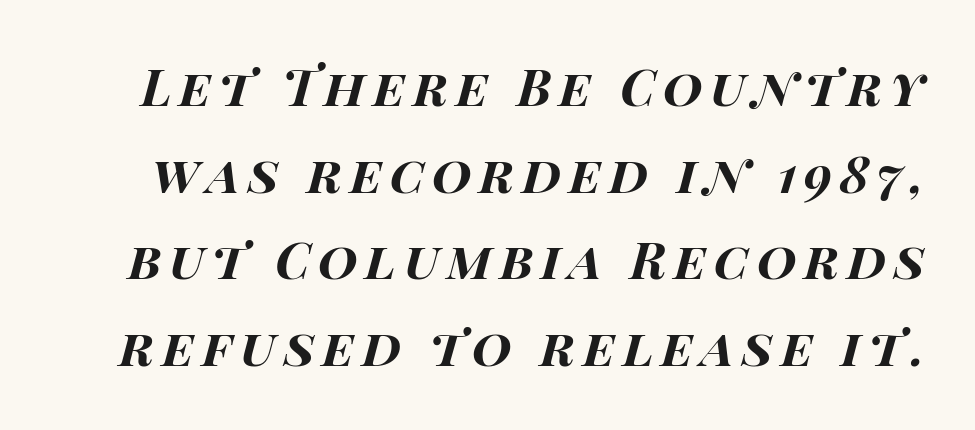
{"italic": "yes", "lean": "right", "slant_degrees": 14, "bold": "yes", "weight": "bold", "width": "wide", "stroke_contrast": "high", "x_height": "large", "monospaced": "no", "underline": "no", "line_spacing": "normal", "line_spacing_ratio": 1.7, "glyph_px": 51}
